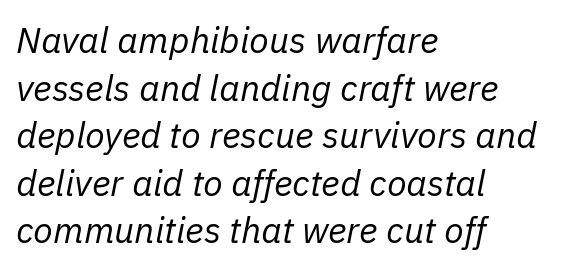
Q: Is the text bold? A: No.
Q: Is the text italic (slanted)? A: Yes, it leans right by about 11 degrees.
Q: Is the text underlined? A: No.
Q: How is the paragraph aligned? A: Left-aligned.
Q: Is the spacing between letters normal or unusually wide? A: Normal.
Q: Is the spacing between lines tight, normal or loose? A: Normal.
Q: Width (condensed, normal, or wide)? A: Normal.
Q: Stroke contrast? A: Low.
Q: x-height? A: Medium.
Q: Monospaced? A: No.
